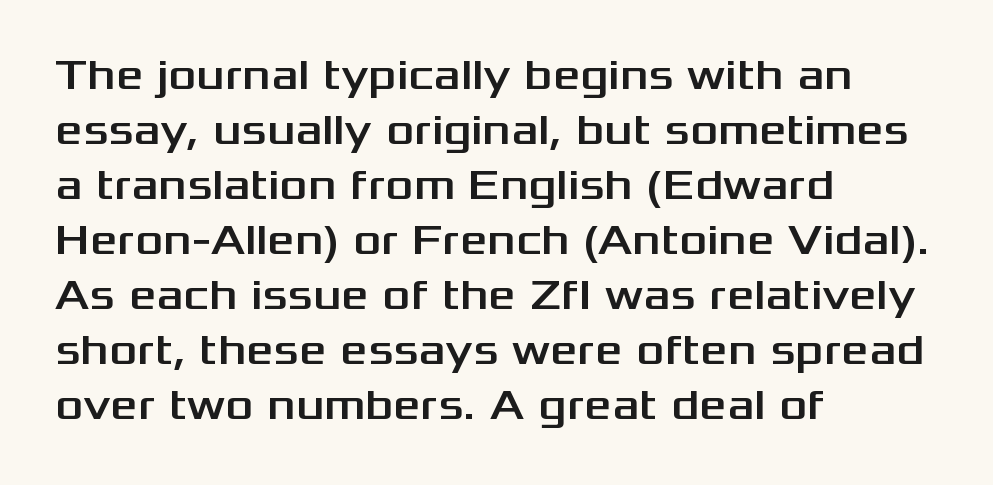
Q: Is the text italic (slanted)? A: No, it is upright.
Q: Is the typeface a serif or a sans-serif typeface? A: Sans-serif.
Q: Is the text underlined? A: No.
Q: How is the paragraph aligned? A: Left-aligned.
Q: Is the spacing between letters normal or unusually wide? A: Normal.
Q: Is the spacing between lines tight, normal or loose? A: Normal.
Q: Width (condensed, normal, or wide)? A: Wide.
Q: Stroke contrast? A: Medium.
Q: x-height? A: Medium.
Q: Monospaced? A: No.
